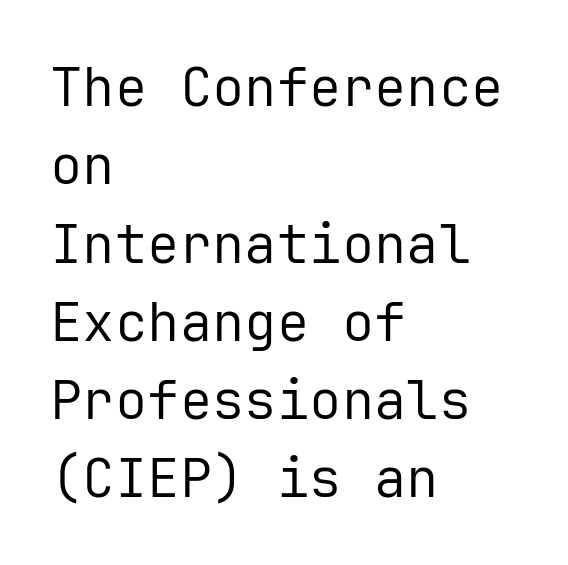
Regular leading. The paragraph shown leans on its left margin. This sample uses an upright cut, with every glyph sitting square on the baseline. Vertical stems look standard width or narrower in stroke.
